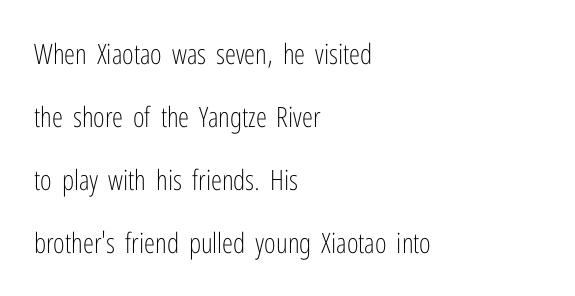
The image shows 28 px light, condensed sans-serif type, upright; set left-aligned, loose line spacing (2.25x), normal letter spacing, not underlined; low stroke contrast and a medium x-height.
